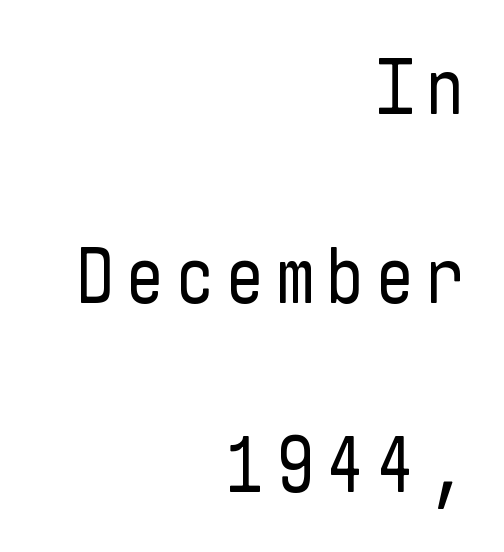
The image shows 79 px regular-weight, condensed sans-serif type, upright; set right-aligned, loose line spacing (2.39x), not underlined; low stroke contrast and a medium x-height.
